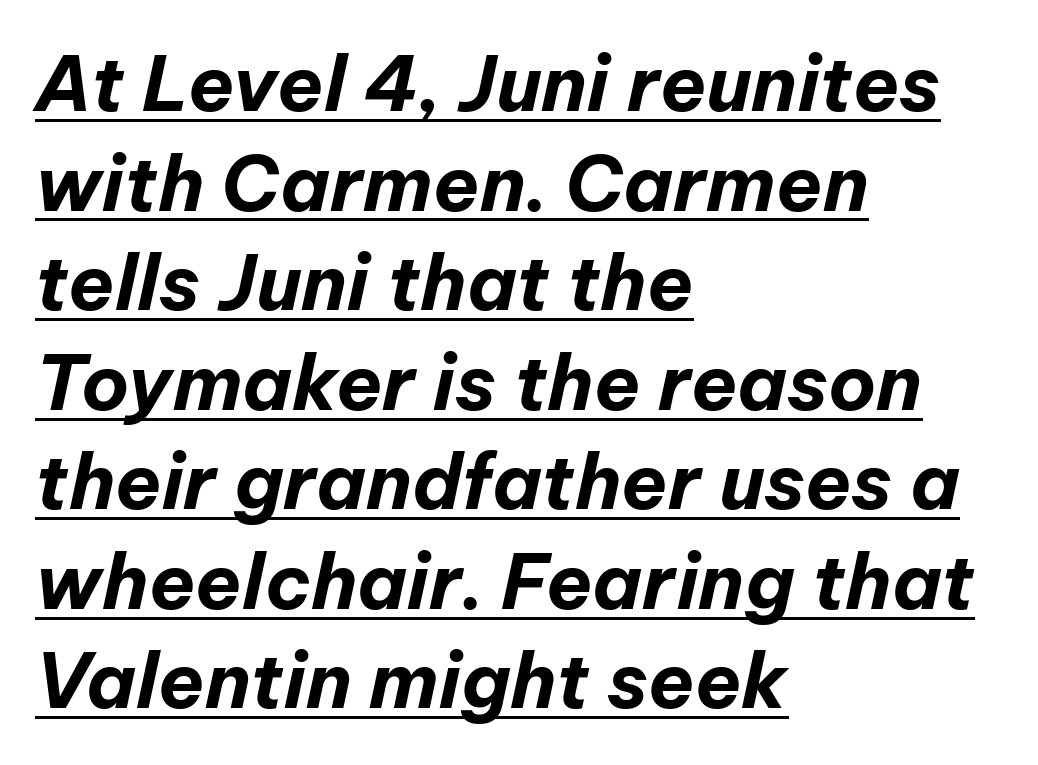
{"italic": "yes", "lean": "right", "slant_degrees": 12, "bold": "yes", "weight": "bold", "width": "normal", "stroke_contrast": "low", "x_height": "medium", "monospaced": "no", "underline": "yes", "align": "left", "line_spacing": "normal", "line_spacing_ratio": 1.31, "letter_spacing": "normal", "letter_spacing_em": 0.0, "glyph_px": 76}
